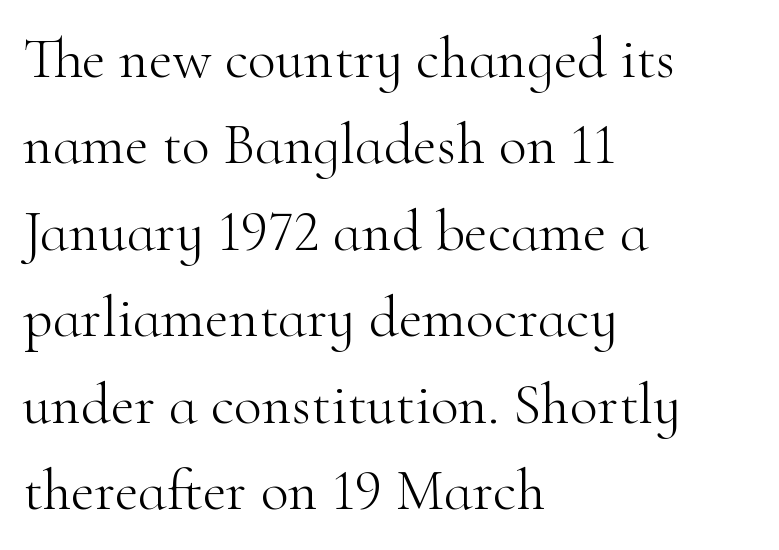
Line beginnings align vertically; line endings do not. The gaps between neighbouring characters are ordinary and unremarkable. Small tapered or slab feet sit at the stroke ends, so this counts as serif. This is the regular roman posture of the typeface.
